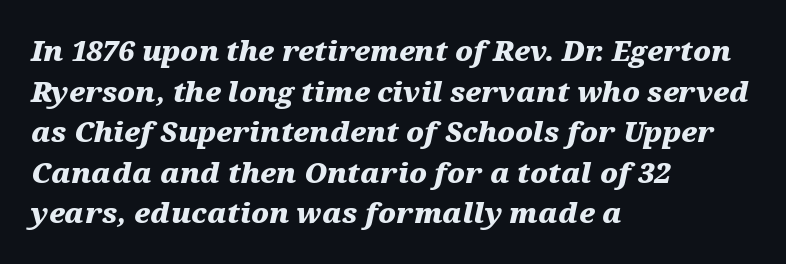
{"italic": "yes", "lean": "right", "slant_degrees": 12, "bold": "yes", "weight": "heavy", "width": "wide", "stroke_contrast": "medium", "x_height": "medium", "monospaced": "no", "underline": "no", "align": "left", "line_spacing": "normal", "line_spacing_ratio": 1.45, "letter_spacing": "normal", "letter_spacing_em": 0.0, "glyph_px": 28}
